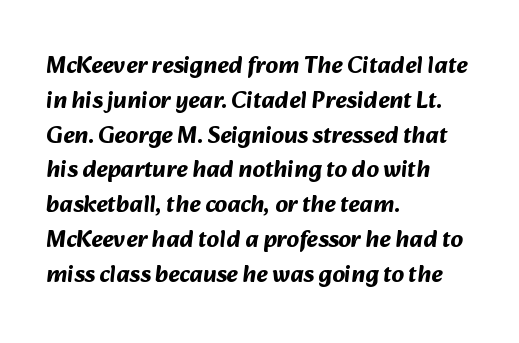
{"bold": "yes", "underline": "no", "align": "left", "line_spacing": "normal", "line_spacing_ratio": 1.45, "letter_spacing": "normal", "letter_spacing_em": 0.0, "glyph_px": 24}
